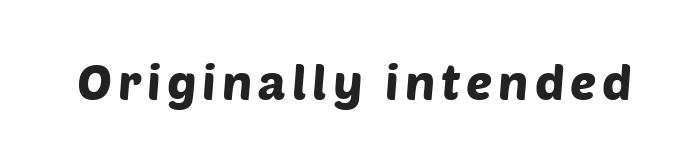
{"serif": "no", "width": "normal", "stroke_contrast": "low", "x_height": "large", "monospaced": "no", "underline": "no", "glyph_px": 49}
